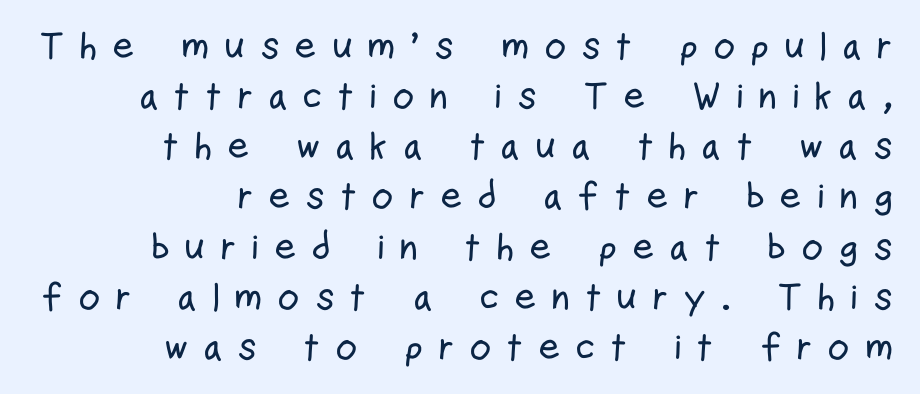
The image shows 38 px condensed sans-serif type, upright; set right-aligned, normal line spacing (1.32x), unusually wide letter spacing (+0.38 em), not underlined; low stroke contrast and a medium x-height.
